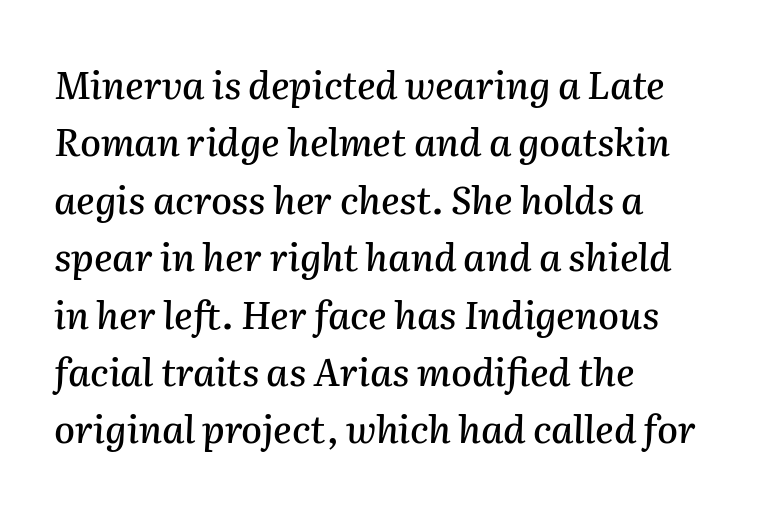
Q: Is the text italic (slanted)? A: Yes, it leans right by about 2 degrees.
Q: Is the text underlined? A: No.
Q: How is the paragraph aligned? A: Left-aligned.
Q: Is the spacing between letters normal or unusually wide? A: Normal.
Q: Is the spacing between lines tight, normal or loose? A: Normal.
Q: Width (condensed, normal, or wide)? A: Normal.
Q: Stroke contrast? A: Medium.
Q: x-height? A: Medium.
Q: Monospaced? A: No.
